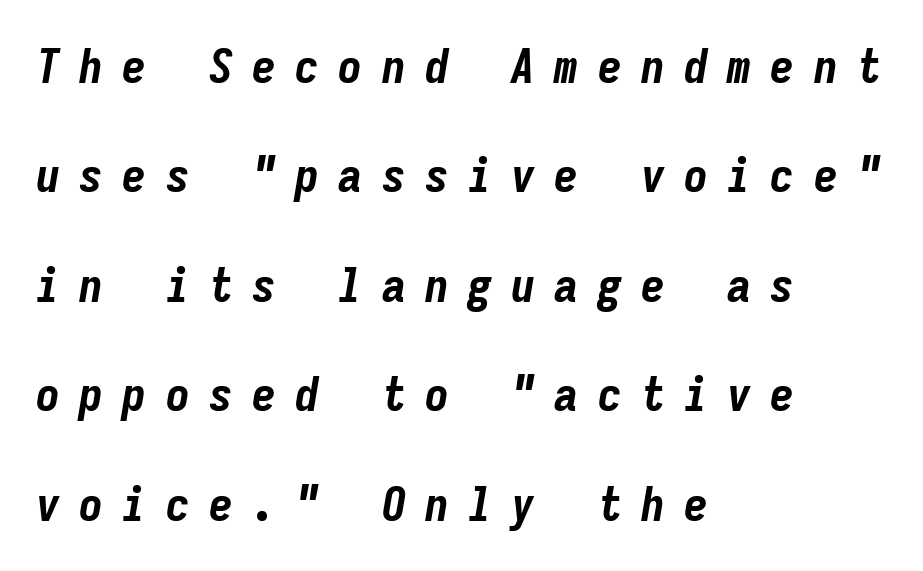
{"italic": "yes", "lean": "right", "slant_degrees": 9, "bold": "yes", "weight": "bold", "width": "condensed", "stroke_contrast": "low", "x_height": "medium", "monospaced": "yes", "underline": "no", "align": "left", "line_spacing": "loose", "line_spacing_ratio": 2.28, "letter_spacing": "wide", "letter_spacing_em": 0.4, "glyph_px": 48}
